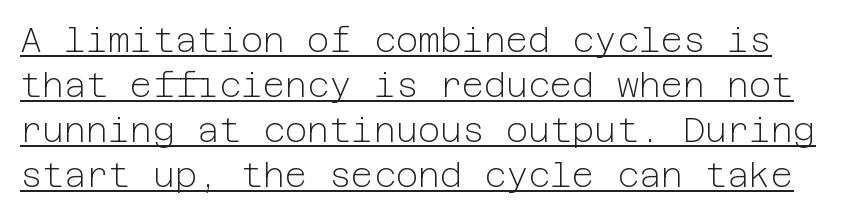
The face looks like a standard text weight, possibly lighter. Compared with undecorated copy, this sample adds a rule below the words. Is there any slant? The stems are plumb. If you measured baseline to baseline, you'd find a middling distance. Honestly, the letter spacing is just normal — you wouldn't notice it. This sample uses a sans-serif face.
